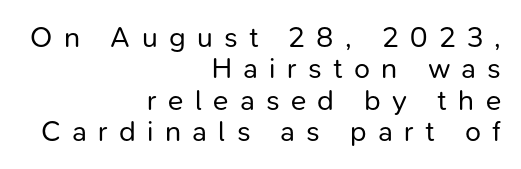
{"serif": "no", "italic": "no", "bold": "no", "weight": "regular", "width": "normal", "stroke_contrast": "low", "x_height": "medium", "monospaced": "no", "underline": "no", "align": "right", "line_spacing": "tight", "line_spacing_ratio": 1.08, "letter_spacing": "wide", "letter_spacing_em": 0.39, "glyph_px": 29}
